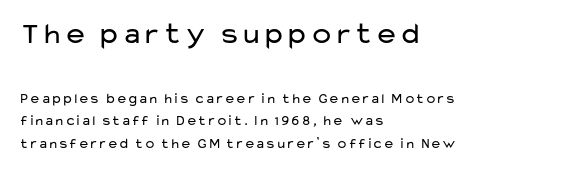
Q: Is the text bold? A: No.
Q: Is the text italic (slanted)? A: No, it is upright.
Q: Is the typeface a serif or a sans-serif typeface? A: Sans-serif.
Q: Is the text underlined? A: No.
Q: How is the paragraph aligned? A: Left-aligned.
Q: Is the spacing between letters normal or unusually wide? A: Normal.
Q: Is the spacing between lines tight, normal or loose? A: Normal.
Q: Which block of text is set in a larger size, the first (top) or the second (bottom)? A: The first (top) one.
Q: Width (condensed, normal, or wide)? A: Wide.
Q: Stroke contrast? A: Low.
Q: x-height? A: Medium.
Q: Monospaced? A: No.
